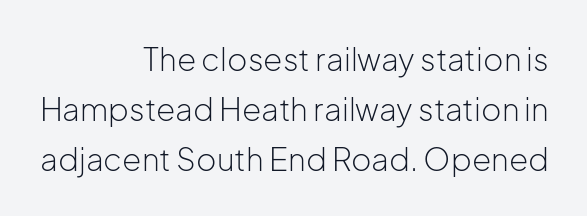
The image shows 31 px light sans-serif type, upright; set right-aligned, normal line spacing (1.61x), normal letter spacing, not underlined; low stroke contrast and a medium x-height.
